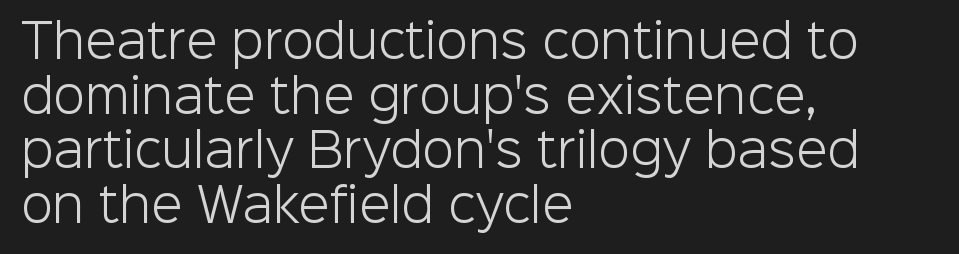
Q: Is the text bold? A: No.
Q: Is the text italic (slanted)? A: No, it is upright.
Q: Is the typeface a serif or a sans-serif typeface? A: Sans-serif.
Q: Is the text underlined? A: No.
Q: How is the paragraph aligned? A: Left-aligned.
Q: Is the spacing between letters normal or unusually wide? A: Normal.
Q: Width (condensed, normal, or wide)? A: Normal.
Q: Stroke contrast? A: Low.
Q: x-height? A: Medium.
Q: Monospaced? A: No.
